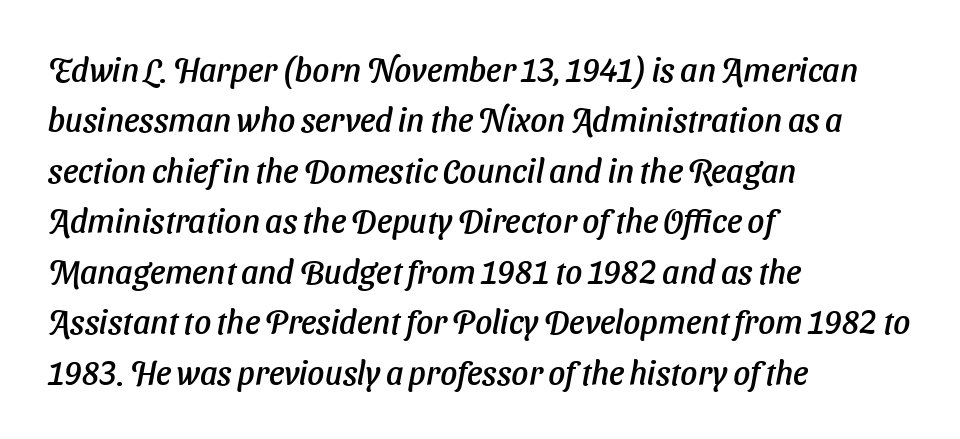
The image shows 33 px text type, italic (leaning right); set left-aligned, normal line spacing (1.53x), normal letter spacing, not underlined; low stroke contrast and a medium x-height.
